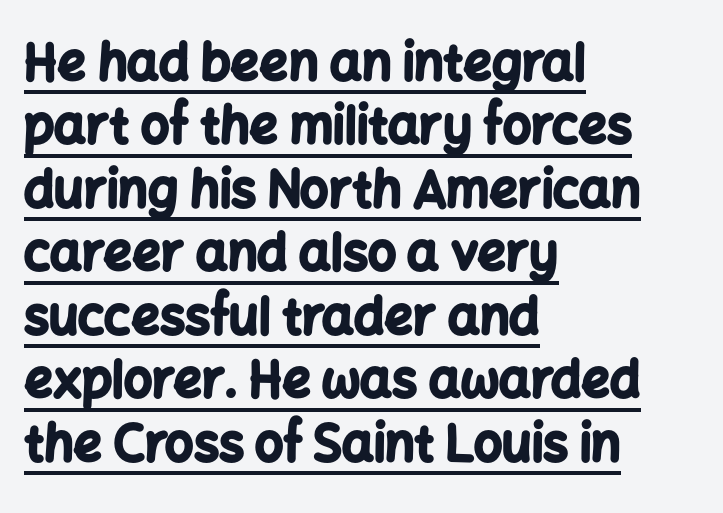
What stands out about the letter spacing? Nothing — it is the standard amount. What kind of face is this? One without serifs — a sans. Notice how the passage keeps a crisp vertical edge on the left only. These words are printed bold, with thick strokes throughout. Horizontal bands of white between lines are of average thickness.
